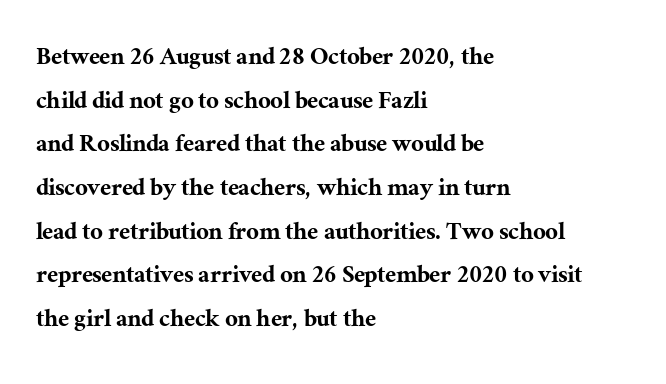
The image shows 28 px serif type, upright; set left-aligned, normal line spacing (1.56x), normal letter spacing, not underlined; medium stroke contrast and a medium x-height.
